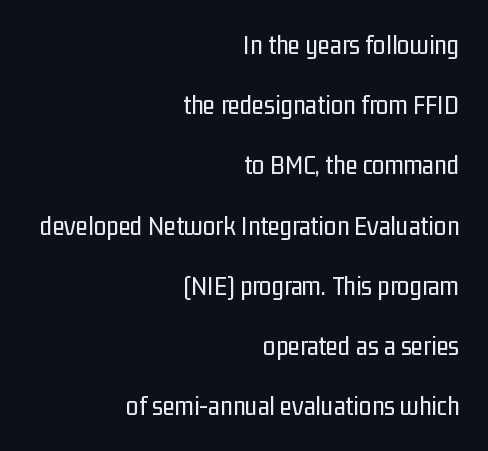
The cut favours lightness, reaching ordinary text weight at its darkest. The face used here is proportionally spaced, like ordinary book or web type. The line texture is even and compact thanks to regular tracking. Is there any slant? The stems are plumb. Rule under the text: the space is simply empty. I'd call this a sans setting — the letters go barefoot.
